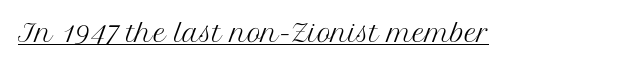
{"bold": "no", "underline": "yes", "letter_spacing": "normal", "letter_spacing_em": 0.0, "glyph_px": 24}
